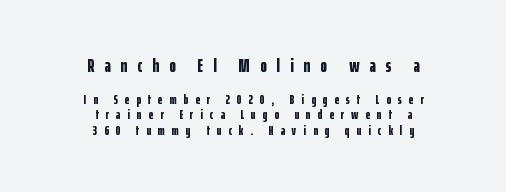
The typesetter chose a symmetrical, centered arrangement here. The words here are not underlined. Vertically, the passage feels compressed, each row crowding the next. You get the large type first, then a drop to smaller type.
